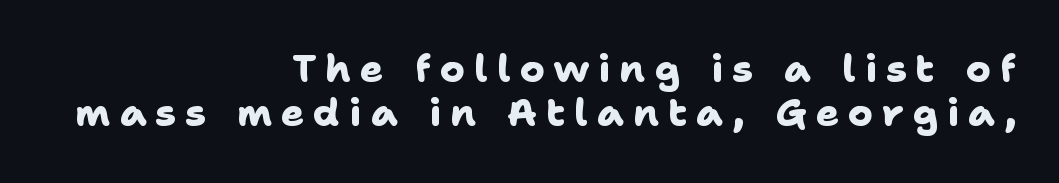
The image shows 38 px heavy sans-serif type; set right-aligned, line spacing 1.16x, unusually wide letter spacing (+0.24 em), not underlined; low stroke contrast and a medium x-height.
